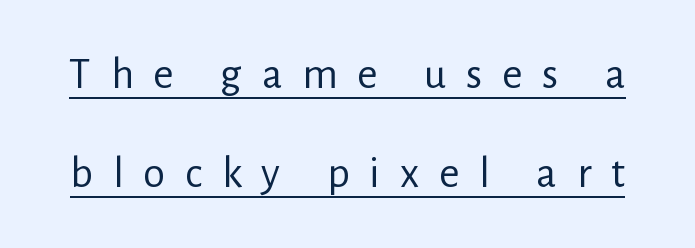
The font is comparable to plain body text, perhaps lighter. Proportional: the letters do not fall into vertical columns. The rendering uses a large line-height, opening up the rows. You can tell from the bare stems that sans-serif type was used. The horizontal fit of the characters is loose and conspicuously gappy.
